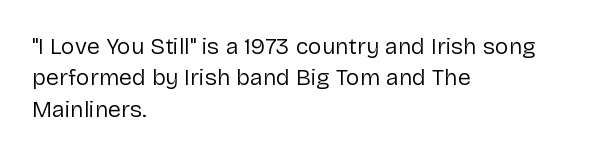
{"italic": "no", "bold": "no", "underline": "no", "align": "left", "line_spacing": "normal", "line_spacing_ratio": 1.36, "letter_spacing": "normal", "letter_spacing_em": 0.0, "glyph_px": 23}
